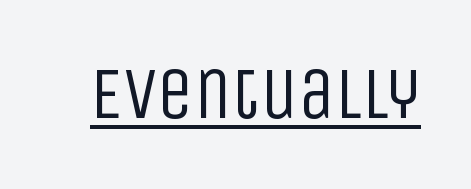
Q: Is the text bold? A: No.
Q: Is the text italic (slanted)? A: No, it is upright.
Q: Is the typeface a serif or a sans-serif typeface? A: Sans-serif.
Q: Is the text underlined? A: Yes.
Q: Is the spacing between letters normal or unusually wide? A: Normal.
Q: Width (condensed, normal, or wide)? A: Condensed.
Q: Stroke contrast? A: Low.
Q: x-height? A: Large.
Q: Monospaced? A: No.
